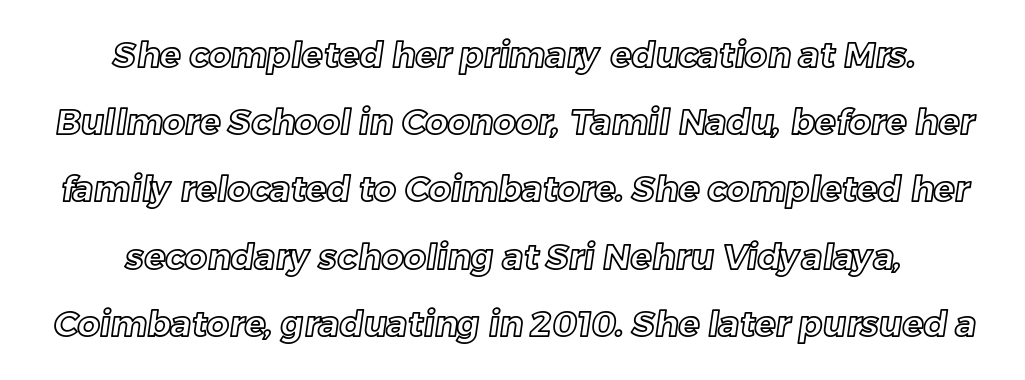
{"width": "normal", "x_height": "medium", "monospaced": "no", "underline": "no", "align": "center", "line_spacing": "loose", "line_spacing_ratio": 1.92, "letter_spacing": "normal", "letter_spacing_em": 0.0, "glyph_px": 35}
